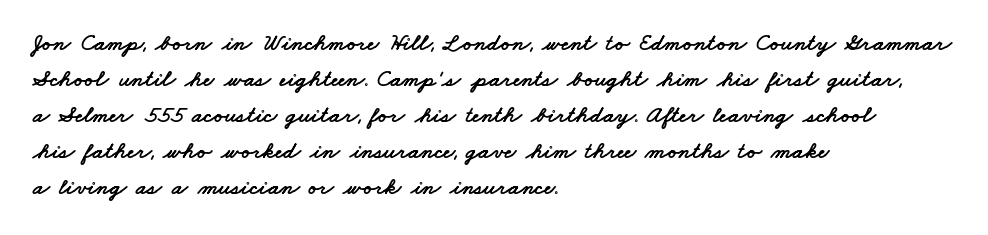
{"underline": "no", "align": "left", "line_spacing": "normal", "line_spacing_ratio": 1.5, "letter_spacing": "normal", "letter_spacing_em": 0.0, "glyph_px": 24}
